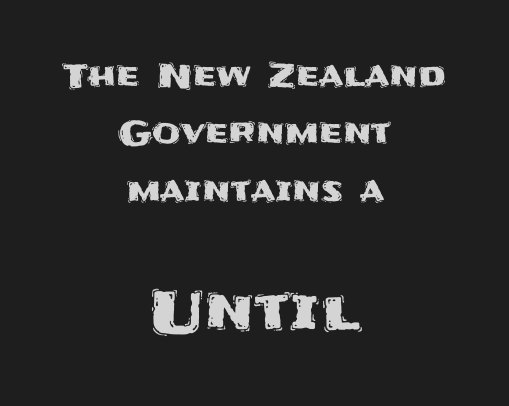
Q: Is the text italic (slanted)? A: No, it is upright.
Q: Is the typeface a serif or a sans-serif typeface? A: Sans-serif.
Q: Is the text underlined? A: No.
Q: How is the paragraph aligned? A: Centered.
Q: Is the spacing between letters normal or unusually wide? A: Normal.
Q: Which block of text is set in a larger size, the first (top) or the second (bottom)? A: The second (bottom) one.
Q: Width (condensed, normal, or wide)? A: Normal.
Q: Stroke contrast? A: Medium.
Q: x-height? A: Large.
Q: Monospaced? A: No.
